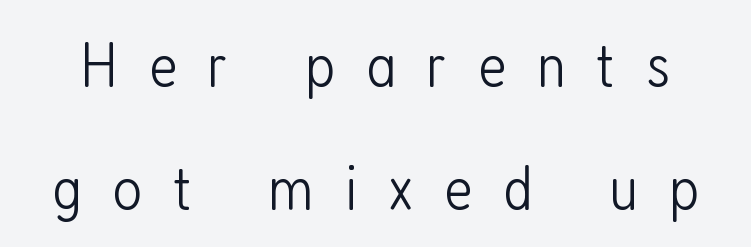
{"serif": "no", "italic": "no", "bold": "no", "weight": "light", "width": "condensed", "stroke_contrast": "low", "x_height": "medium", "monospaced": "no", "underline": "no", "line_spacing_ratio": 1.89, "letter_spacing": "wide", "letter_spacing_em": 0.47, "glyph_px": 65}
